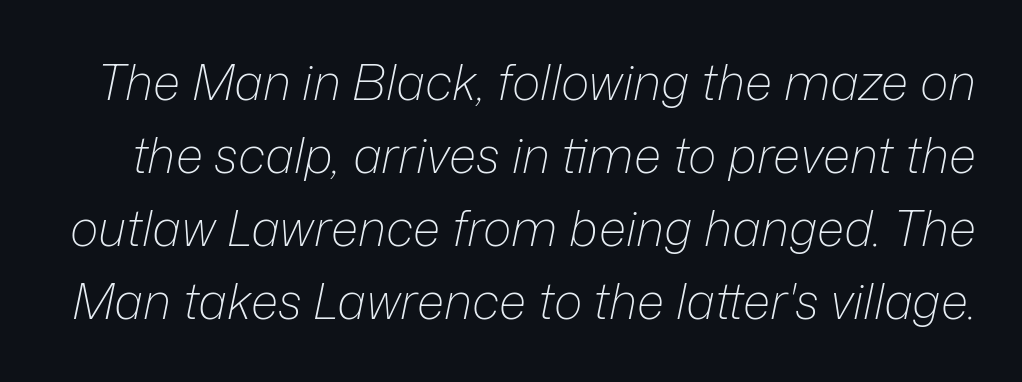
The image shows 49 px light type, italic (leaning right); set normal line spacing (1.49x), normal letter spacing, not underlined; low stroke contrast and a medium x-height.
